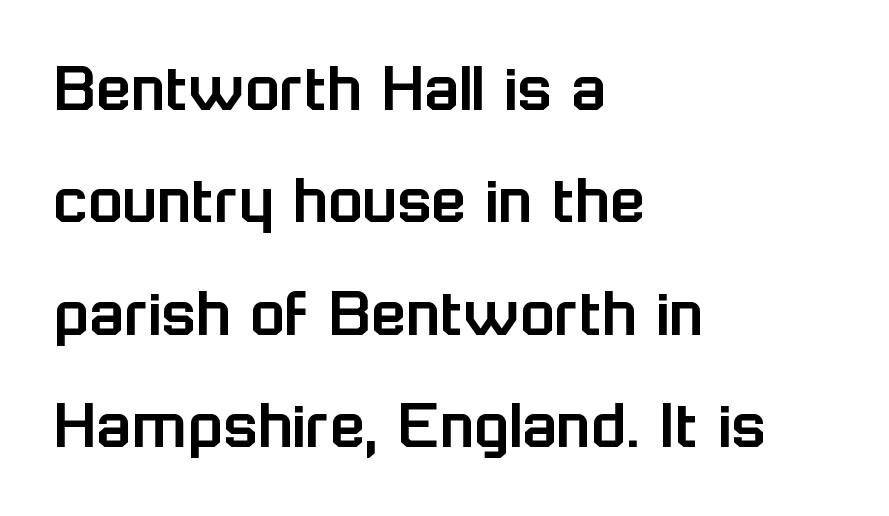
Q: Is the text italic (slanted)? A: No, it is upright.
Q: Is the typeface a serif or a sans-serif typeface? A: Sans-serif.
Q: Is the text underlined? A: No.
Q: How is the paragraph aligned? A: Left-aligned.
Q: Is the spacing between letters normal or unusually wide? A: Normal.
Q: Is the spacing between lines tight, normal or loose? A: Normal.
Q: Width (condensed, normal, or wide)? A: Normal.
Q: Stroke contrast? A: Low.
Q: x-height? A: Medium.
Q: Monospaced? A: No.
